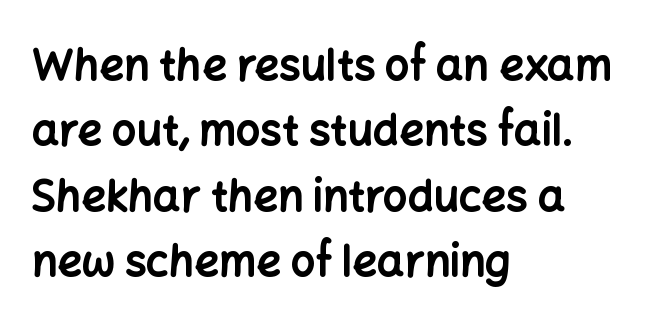
The image shows 43 px bold sans-serif type, upright; set left-aligned, normal line spacing (1.52x), normal letter spacing, not underlined; low stroke contrast and a medium x-height.
